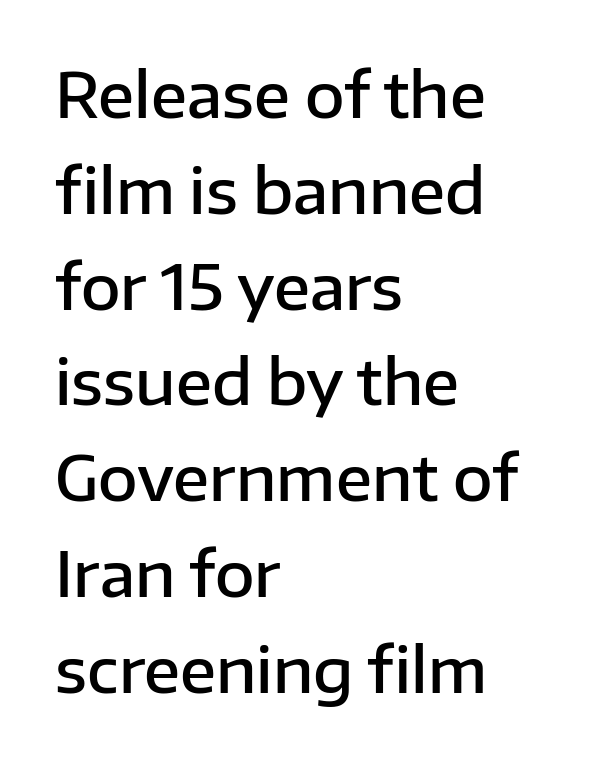
Q: Is the text bold? A: Semi-bold.
Q: Is the text italic (slanted)? A: No, it is upright.
Q: Is the typeface a serif or a sans-serif typeface? A: Sans-serif.
Q: Is the text underlined? A: No.
Q: How is the paragraph aligned? A: Left-aligned.
Q: Is the spacing between letters normal or unusually wide? A: Normal.
Q: Is the spacing between lines tight, normal or loose? A: Normal.
Q: Width (condensed, normal, or wide)? A: Normal.
Q: Stroke contrast? A: Low.
Q: x-height? A: Medium.
Q: Monospaced? A: No.
